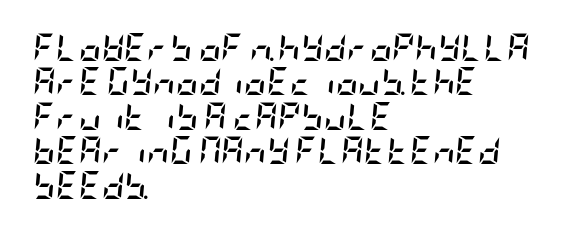
This is oblique type, the kind used for emphasis or titles. Words float on clear page, feet unadorned. Left-aligned paragraph, ragged on the right. The gaps between neighbouring characters are ordinary and unremarkable. Pretty heavy lettering here — definitely bold.
